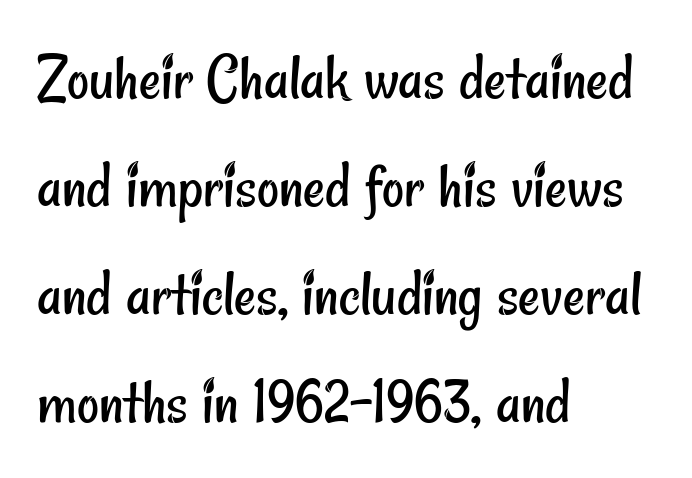
{"serif": "no", "bold": "no", "weight": "regular", "width": "condensed", "stroke_contrast": "low", "x_height": "small", "monospaced": "no", "underline": "no", "align": "left", "line_spacing": "normal", "line_spacing_ratio": 1.59, "letter_spacing": "normal", "letter_spacing_em": 0.0, "glyph_px": 68}
